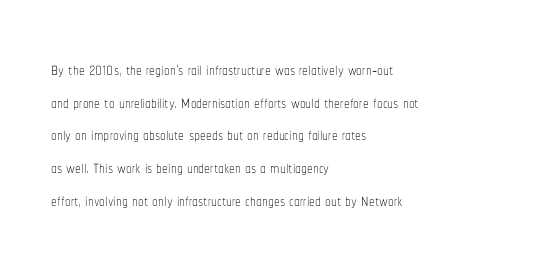
Q: Is the text bold? A: No.
Q: Is the text italic (slanted)? A: No, it is upright.
Q: Is the text underlined? A: No.
Q: How is the paragraph aligned? A: Left-aligned.
Q: Is the spacing between letters normal or unusually wide? A: Normal.
Q: Is the spacing between lines tight, normal or loose? A: Normal.
